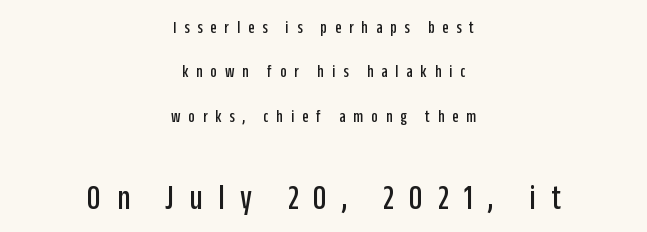
Q: Is the text italic (slanted)? A: No, it is upright.
Q: Is the typeface a serif or a sans-serif typeface? A: Sans-serif.
Q: Is the text underlined? A: No.
Q: How is the paragraph aligned? A: Centered.
Q: Is the spacing between letters normal or unusually wide? A: Unusually wide.
Q: Is the spacing between lines tight, normal or loose? A: Loose.
Q: Which block of text is set in a larger size, the first (top) or the second (bottom)? A: The second (bottom) one.
Q: Width (condensed, normal, or wide)? A: Condensed.
Q: Stroke contrast? A: Low.
Q: x-height? A: Large.
Q: Monospaced? A: No.
